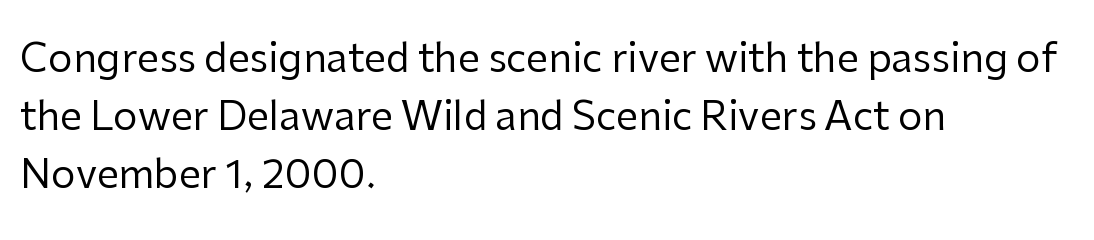
{"serif": "no", "italic": "no", "bold": "no", "weight": "regular", "width": "normal", "stroke_contrast": "low", "x_height": "medium", "monospaced": "no", "underline": "no", "align": "left", "line_spacing": "normal", "line_spacing_ratio": 1.49, "letter_spacing": "normal", "letter_spacing_em": 0.0, "glyph_px": 39}
